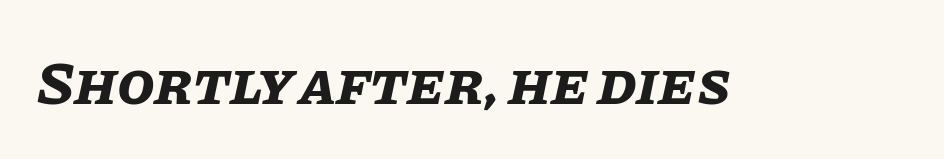
{"italic": "yes", "lean": "right", "slant_degrees": 11, "bold": "yes", "weight": "bold", "width": "normal", "stroke_contrast": "low", "x_height": "large", "monospaced": "no", "underline": "no", "letter_spacing": "normal", "letter_spacing_em": 0.0, "glyph_px": 61}
